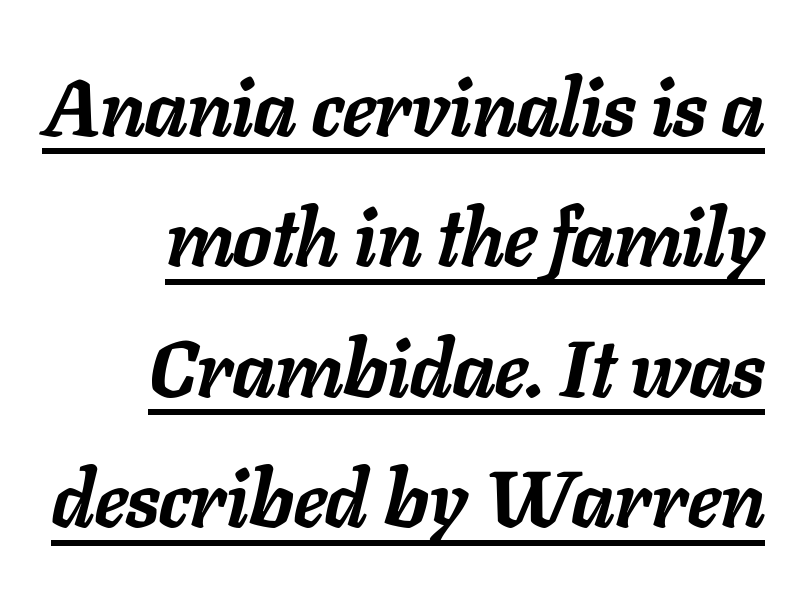
{"italic": "yes", "lean": "right", "slant_degrees": 11, "bold": "yes", "weight": "semibold", "width": "normal", "stroke_contrast": "low", "x_height": "medium", "monospaced": "no", "underline": "yes", "align": "right", "line_spacing": "normal", "line_spacing_ratio": 1.63, "letter_spacing": "normal", "letter_spacing_em": 0.0, "glyph_px": 80}
